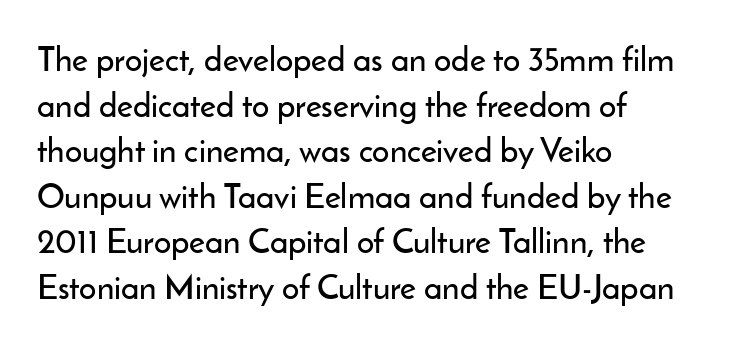
{"serif": "no", "italic": "no", "width": "normal", "stroke_contrast": "low", "x_height": "small", "monospaced": "no", "underline": "no", "align": "left", "line_spacing": "normal", "line_spacing_ratio": 1.34, "letter_spacing": "normal", "letter_spacing_em": 0.0, "glyph_px": 34}
